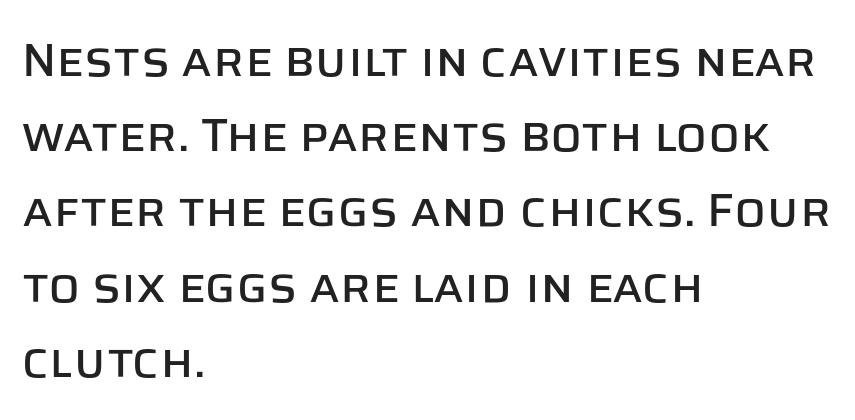
The image shows 47 px sans-serif type, upright; set left-aligned, normal line spacing (1.6x), normal letter spacing, not underlined; low stroke contrast and a large x-height.
